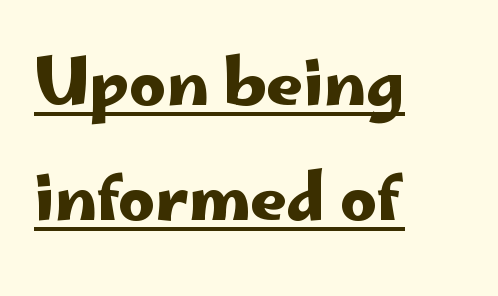
{"serif": "no", "italic": "no", "width": "wide", "stroke_contrast": "low", "x_height": "small", "monospaced": "no", "underline": "yes", "align": "left", "line_spacing_ratio": 1.8, "letter_spacing": "normal", "letter_spacing_em": 0.0, "glyph_px": 64}
